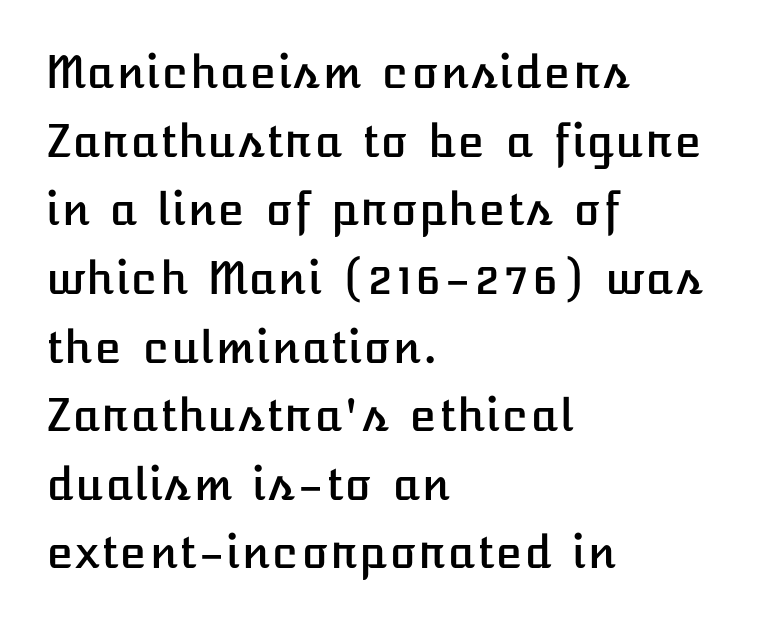
The image shows 44 px text type, upright; set left-aligned, normal line spacing (1.56x), normal letter spacing, not underlined; low stroke contrast and a medium x-height.
